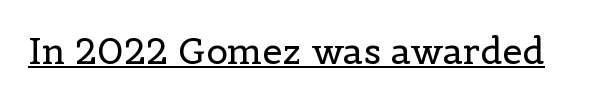
The image shows 36 px regular-weight serif type, upright; set normal letter spacing, underlined; a medium x-height.
